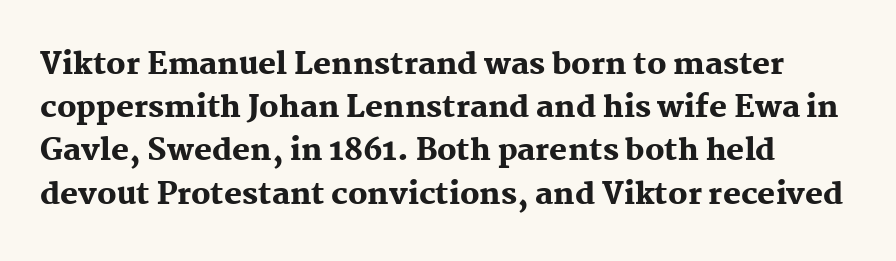
Q: Is the text bold? A: Yes.
Q: Is the text italic (slanted)? A: No, it is upright.
Q: Is the typeface a serif or a sans-serif typeface? A: Serif.
Q: Is the text underlined? A: No.
Q: Is the spacing between letters normal or unusually wide? A: Normal.
Q: Is the spacing between lines tight, normal or loose? A: Normal.
Q: Width (condensed, normal, or wide)? A: Normal.
Q: Stroke contrast? A: Medium.
Q: x-height? A: Medium.
Q: Monospaced? A: No.
